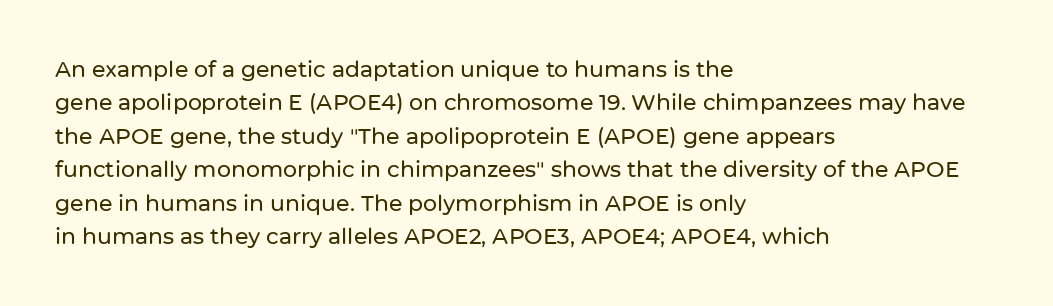
Q: Is the text italic (slanted)? A: No, it is upright.
Q: Is the text underlined? A: No.
Q: How is the paragraph aligned? A: Left-aligned.
Q: Is the spacing between letters normal or unusually wide? A: Normal.
Q: Is the spacing between lines tight, normal or loose? A: Normal.
